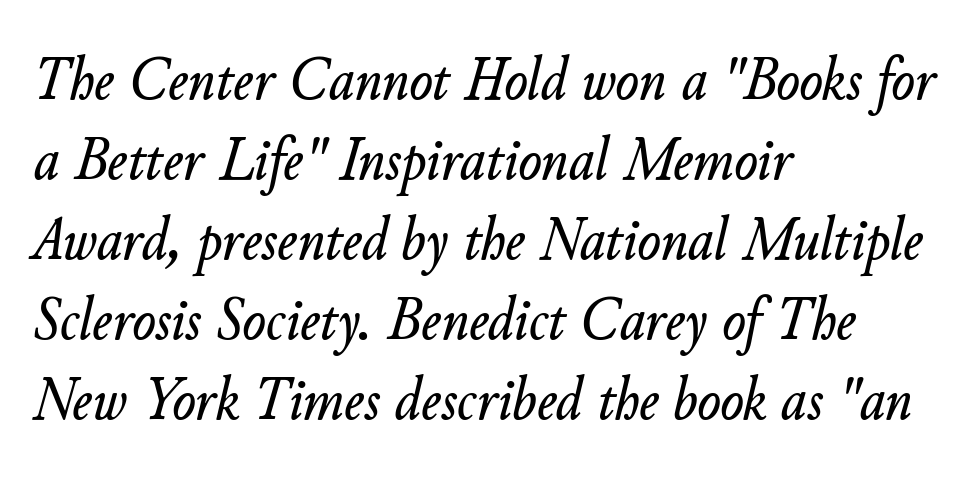
{"italic": "yes", "lean": "right", "slant_degrees": 11, "width": "normal", "stroke_contrast": "low", "x_height": "small", "monospaced": "no", "underline": "no", "align": "left", "line_spacing": "normal", "line_spacing_ratio": 1.29, "letter_spacing": "normal", "letter_spacing_em": 0.0, "glyph_px": 62}
